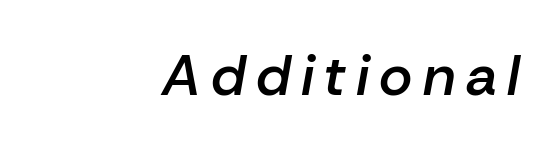
The image shows 57 px semibold type, italic (leaning right); set right-aligned, not underlined; low stroke contrast and a medium x-height.
